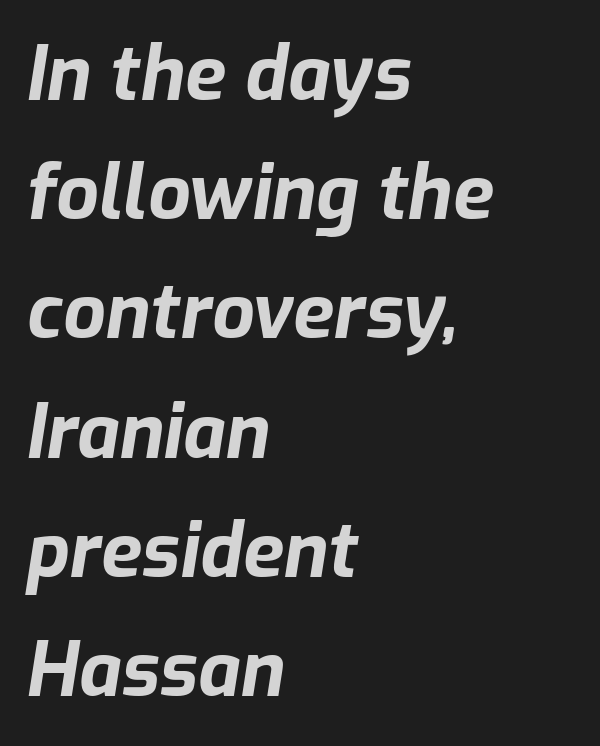
The image shows 75 px bold type, italic (leaning right); set left-aligned, normal line spacing (1.59x), normal letter spacing, not underlined; low stroke contrast and a medium x-height.
